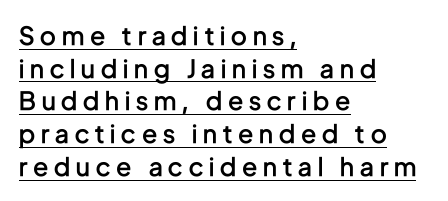
{"italic": "no", "bold": "semi", "underline": "yes", "align": "left", "line_spacing": "normal", "line_spacing_ratio": 1.31, "letter_spacing": "wide", "letter_spacing_em": 0.24, "glyph_px": 25}
